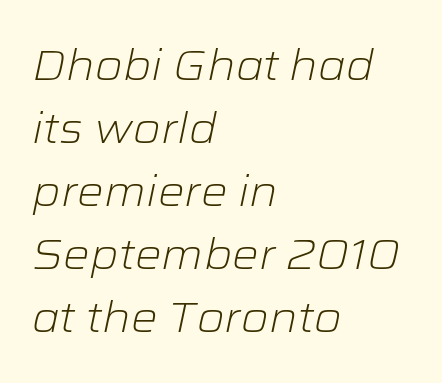
These lines sit exactly where default settings would place them. Stroke thickness stays within the range of a standard reading face or lighter. Notice how the stems are inclined rather than vertical — that's the hallmark of italics. Proportional: the letters do not fall into vertical columns.
